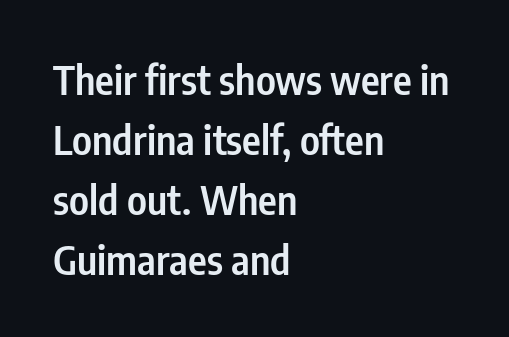
The image shows 40 px semibold, condensed sans-serif type, upright; set left-aligned, normal line spacing (1.5x), normal letter spacing, not underlined; low stroke contrast and a medium x-height.
